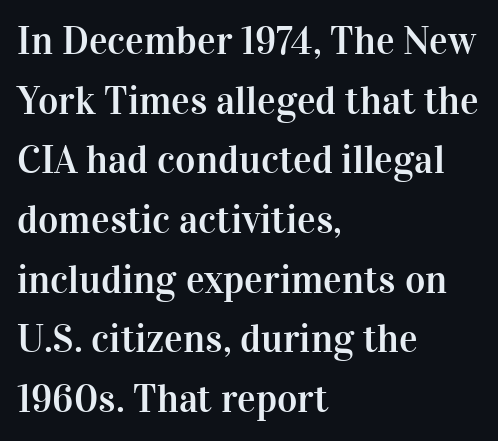
Q: Is the text italic (slanted)? A: No, it is upright.
Q: Is the typeface a serif or a sans-serif typeface? A: Serif.
Q: Is the text underlined? A: No.
Q: How is the paragraph aligned? A: Left-aligned.
Q: Is the spacing between letters normal or unusually wide? A: Normal.
Q: Is the spacing between lines tight, normal or loose? A: Normal.
Q: Width (condensed, normal, or wide)? A: Normal.
Q: Stroke contrast? A: High.
Q: x-height? A: Medium.
Q: Monospaced? A: No.
